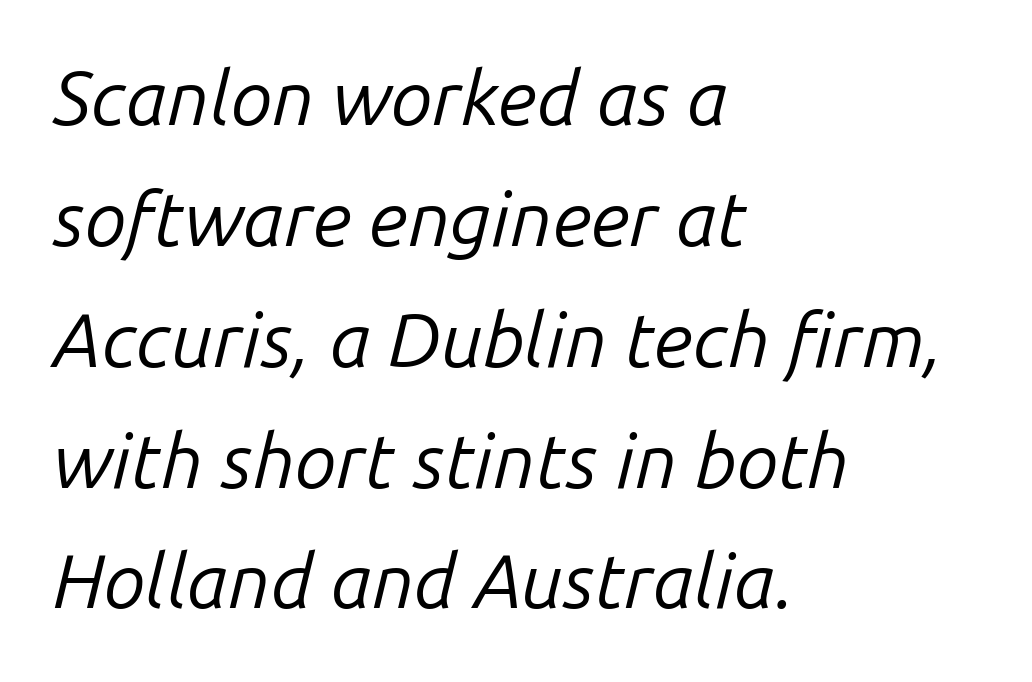
The image shows 76 px regular-weight type, italic (leaning right); set left-aligned, normal line spacing (1.59x), normal letter spacing, not underlined; low stroke contrast and a medium x-height.
